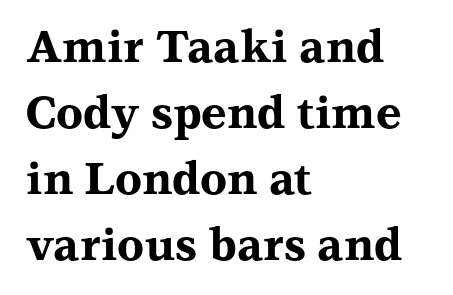
The image shows 44 px bold, wide serif type, upright; set left-aligned, normal line spacing (1.5x), normal letter spacing, not underlined; medium stroke contrast and a medium x-height.
